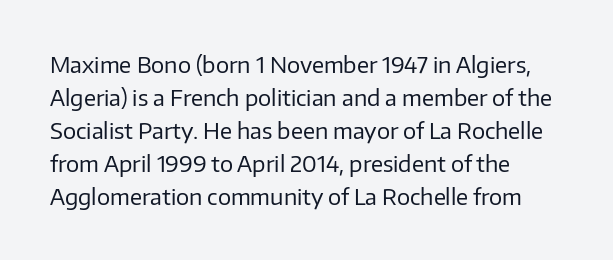
The image shows 22 px text type, upright; set left-aligned, normal line spacing (1.5x), normal letter spacing, not underlined.
